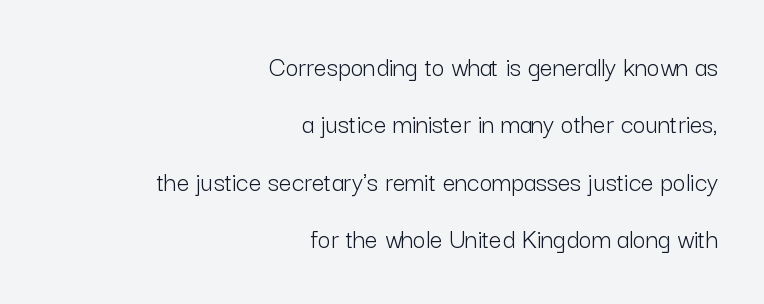
Q: Is the text bold? A: No.
Q: Is the text italic (slanted)? A: No, it is upright.
Q: Is the typeface a serif or a sans-serif typeface? A: Sans-serif.
Q: Is the text underlined? A: No.
Q: How is the paragraph aligned? A: Right-aligned.
Q: Is the spacing between letters normal or unusually wide? A: Normal.
Q: Is the spacing between lines tight, normal or loose? A: Loose.
Q: Width (condensed, normal, or wide)? A: Normal.
Q: Stroke contrast? A: Low.
Q: x-height? A: Medium.
Q: Monospaced? A: No.
